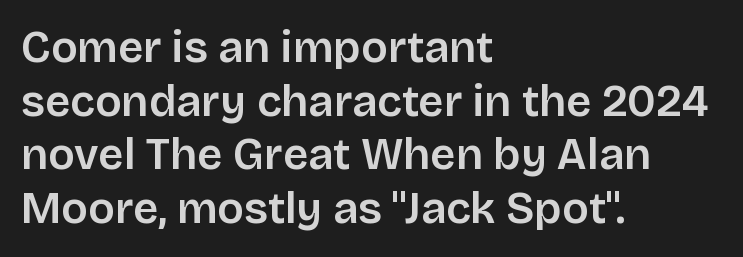
The image shows 44 px semibold sans-serif type, upright; set left-aligned, line spacing 1.22x, normal letter spacing, not underlined; low stroke contrast and a large x-height.
